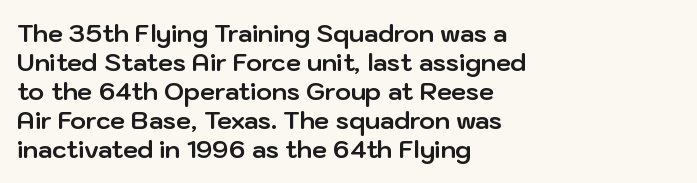
{"italic": "no", "bold": "yes", "underline": "no", "align": "left", "line_spacing_ratio": 1.21, "letter_spacing": "normal", "letter_spacing_em": 0.0, "glyph_px": 24}
